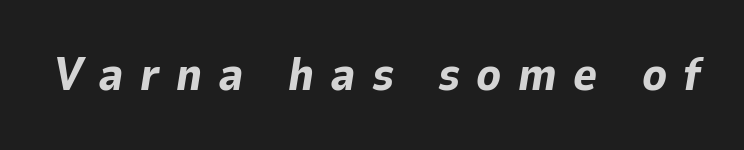
The image shows 46 px bold type, italic (leaning right); set unusually wide letter spacing (+0.35 em), not underlined; low stroke contrast and a medium x-height.
